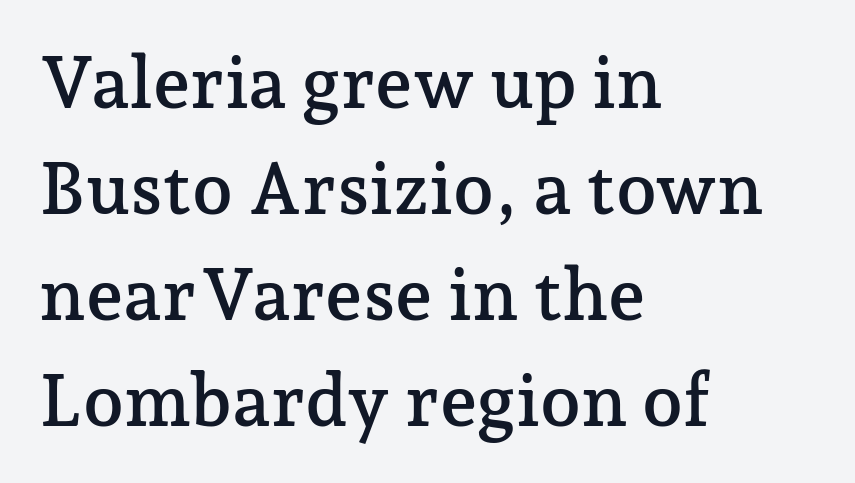
{"serif": "yes", "italic": "no", "width": "normal", "stroke_contrast": "low", "x_height": "medium", "monospaced": "no", "underline": "no", "align": "left", "line_spacing": "normal", "line_spacing_ratio": 1.45, "letter_spacing": "normal", "letter_spacing_em": 0.0, "glyph_px": 73}
